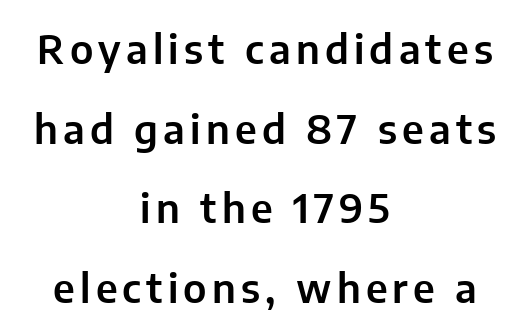
Q: Is the text italic (slanted)? A: No, it is upright.
Q: Is the typeface a serif or a sans-serif typeface? A: Sans-serif.
Q: Is the text underlined? A: No.
Q: How is the paragraph aligned? A: Centered.
Q: Is the spacing between lines tight, normal or loose? A: Loose.
Q: Width (condensed, normal, or wide)? A: Normal.
Q: Stroke contrast? A: Low.
Q: x-height? A: Medium.
Q: Monospaced? A: No.
